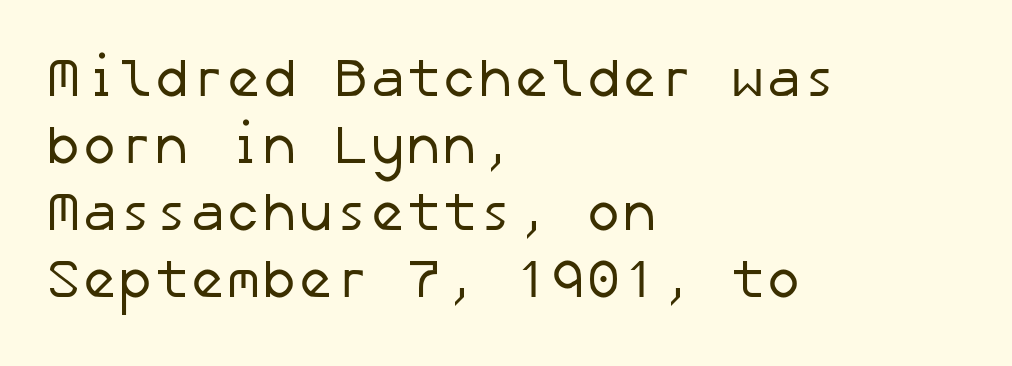
Q: Is the text bold? A: No.
Q: Is the typeface a serif or a sans-serif typeface? A: Sans-serif.
Q: Is the text underlined? A: No.
Q: How is the paragraph aligned? A: Left-aligned.
Q: Is the spacing between letters normal or unusually wide? A: Normal.
Q: Width (condensed, normal, or wide)? A: Normal.
Q: Stroke contrast? A: Low.
Q: x-height? A: Medium.
